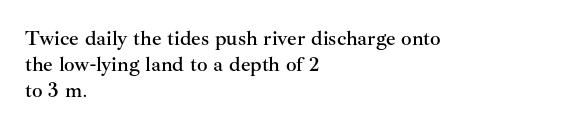
The typesetter chose a ragged-right arrangement here. The type sits square on the baseline with zero lean. There is no visible air inserted between adjacent glyphs. Has an underline been added? It has not.
